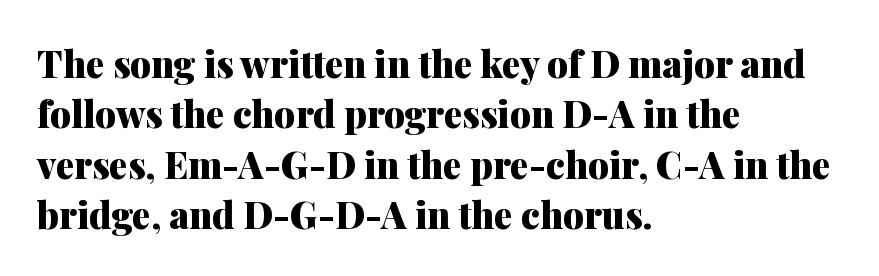
Q: Is the text bold? A: Yes.
Q: Is the text italic (slanted)? A: No, it is upright.
Q: Is the typeface a serif or a sans-serif typeface? A: Serif.
Q: Is the text underlined? A: No.
Q: How is the paragraph aligned? A: Left-aligned.
Q: Is the spacing between letters normal or unusually wide? A: Normal.
Q: Is the spacing between lines tight, normal or loose? A: Normal.
Q: Width (condensed, normal, or wide)? A: Normal.
Q: Stroke contrast? A: Medium.
Q: x-height? A: Medium.
Q: Monospaced? A: No.
